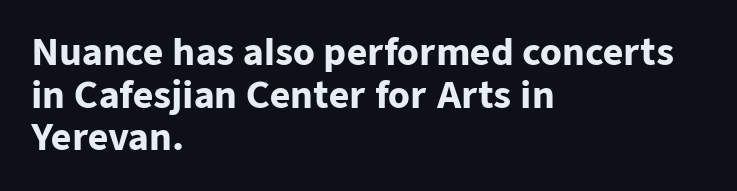
{"serif": "no", "italic": "no", "bold": "yes", "weight": "heavy", "width": "normal", "stroke_contrast": "low", "x_height": "medium", "monospaced": "no", "underline": "no", "align": "left", "line_spacing_ratio": 1.22, "letter_spacing": "normal", "letter_spacing_em": 0.0, "glyph_px": 35}
